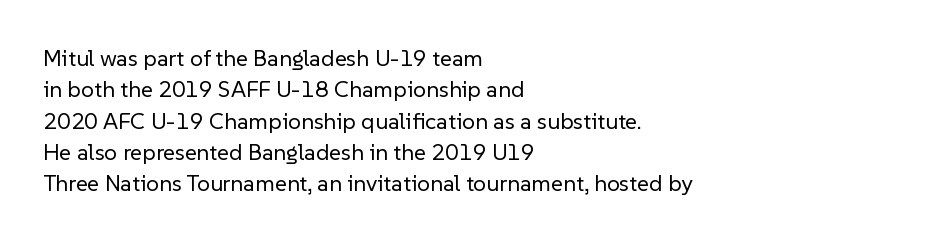
One glance says typical: line gaps are just what's usual. What stands out about the letter spacing? Nothing — it is the standard amount. This reads as an unemphasized weight, regular at the heaviest. The text block is weighted toward the left margin, trailing off unevenly rightward. Descender tails drop into unmarked territory. The specimen reads as upright at a glance.
